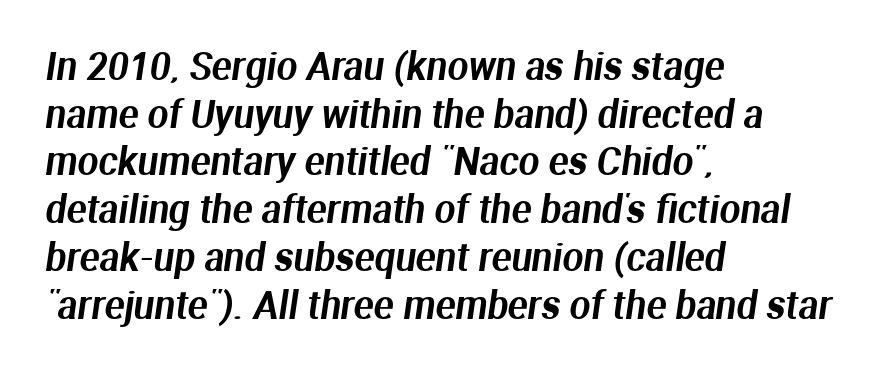
Letterform terminals end flat and unadorned throughout the passage. These lines are set flush left with a ragged right edge. Check the space under the baseline: it is left empty. Notice how descenders clear the ascenders below comfortably — that's standard leading. Do the characters align in a grid? No, the font is proportional. Short note: letters normally spaced.
